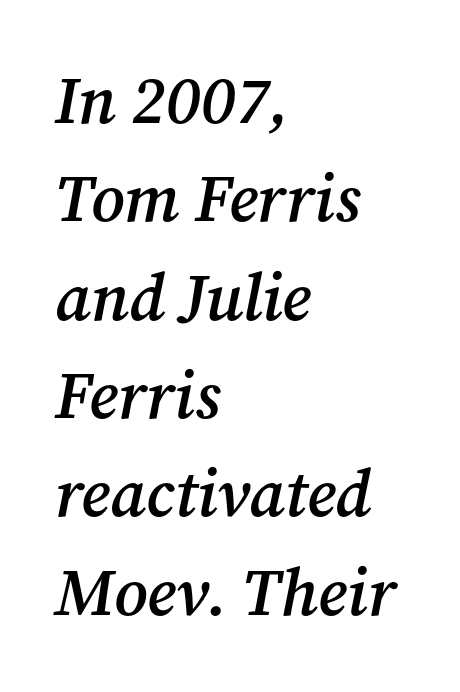
Q: Is the text bold? A: Semi-bold.
Q: Is the text italic (slanted)? A: Yes, it leans right by about 12 degrees.
Q: Is the typeface a serif or a sans-serif typeface? A: Serif.
Q: Is the text underlined? A: No.
Q: How is the paragraph aligned? A: Left-aligned.
Q: Is the spacing between letters normal or unusually wide? A: Normal.
Q: Is the spacing between lines tight, normal or loose? A: Normal.
Q: Width (condensed, normal, or wide)? A: Normal.
Q: Stroke contrast? A: Medium.
Q: x-height? A: Medium.
Q: Monospaced? A: No.
